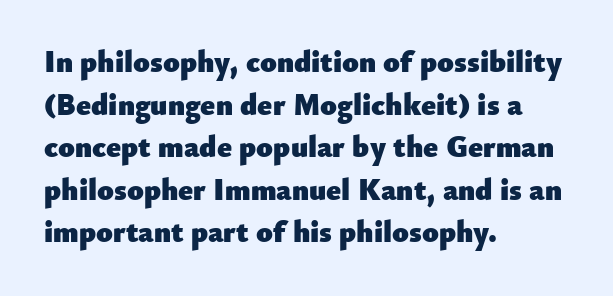
The image shows 30 px heavy sans-serif type, upright; set left-aligned, normal line spacing (1.42x), normal letter spacing, not underlined; low stroke contrast and a small x-height.
